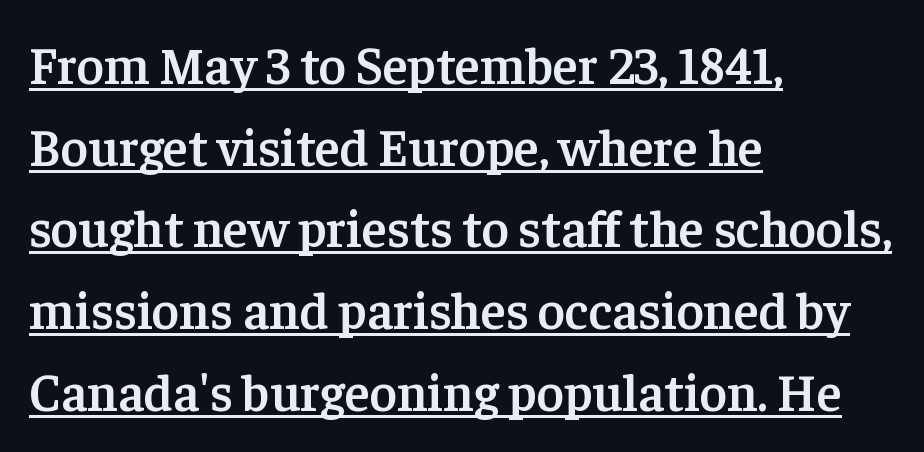
Beneath each row of characters lies a ruled line. In terms of weight, the rendering is demibold, just under bold. Ordinary non-slanted type is in use. If you drew a ruler down the left edge, every line would touch it. The designer went with a serif here, giving each stem small feet. A typesetter would call this proportional, since set widths differ per character.
